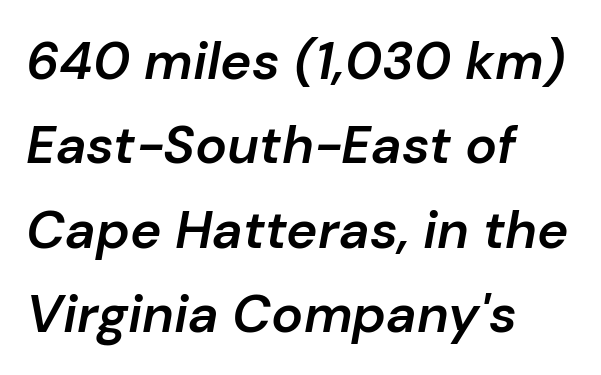
Q: Is the text bold? A: Semi-bold.
Q: Is the text italic (slanted)? A: Yes, it leans right by about 10 degrees.
Q: Is the text underlined? A: No.
Q: How is the paragraph aligned? A: Left-aligned.
Q: Is the spacing between letters normal or unusually wide? A: Normal.
Q: Is the spacing between lines tight, normal or loose? A: Normal.
Q: Width (condensed, normal, or wide)? A: Normal.
Q: Stroke contrast? A: Low.
Q: x-height? A: Medium.
Q: Monospaced? A: No.
